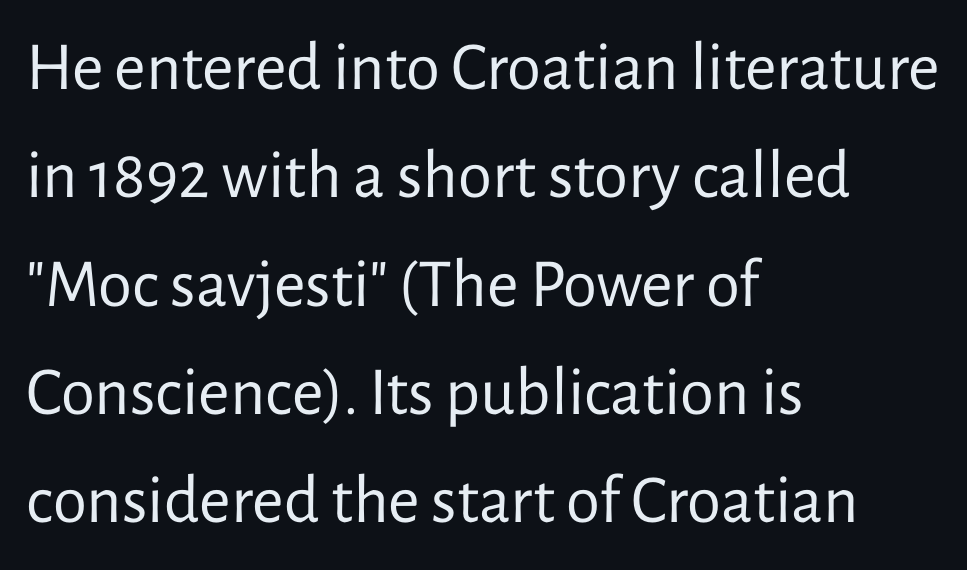
Q: Is the text bold? A: No.
Q: Is the text italic (slanted)? A: No, it is upright.
Q: Is the typeface a serif or a sans-serif typeface? A: Sans-serif.
Q: Is the text underlined? A: No.
Q: How is the paragraph aligned? A: Left-aligned.
Q: Is the spacing between letters normal or unusually wide? A: Normal.
Q: Is the spacing between lines tight, normal or loose? A: Normal.
Q: Width (condensed, normal, or wide)? A: Normal.
Q: Stroke contrast? A: Low.
Q: x-height? A: Medium.
Q: Monospaced? A: No.
